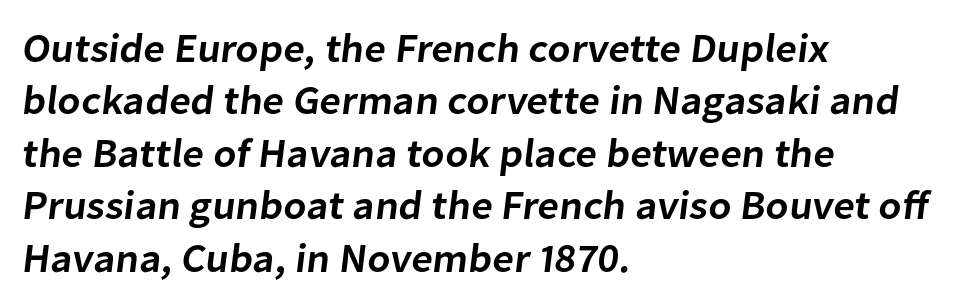
{"serif": "no", "bold": "semi", "weight": "semibold", "width": "normal", "stroke_contrast": "low", "x_height": "medium", "monospaced": "no", "underline": "no", "align": "left", "line_spacing": "normal", "line_spacing_ratio": 1.28, "letter_spacing": "normal", "letter_spacing_em": 0.0, "glyph_px": 41}
